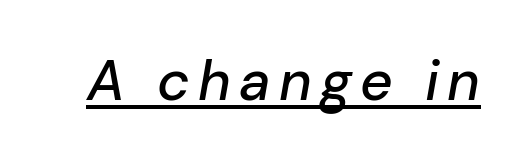
Underlined type. An italicized treatment has been applied to the whole sample. Is this a fixed-width face? No — the glyphs have proportional, varying widths.
